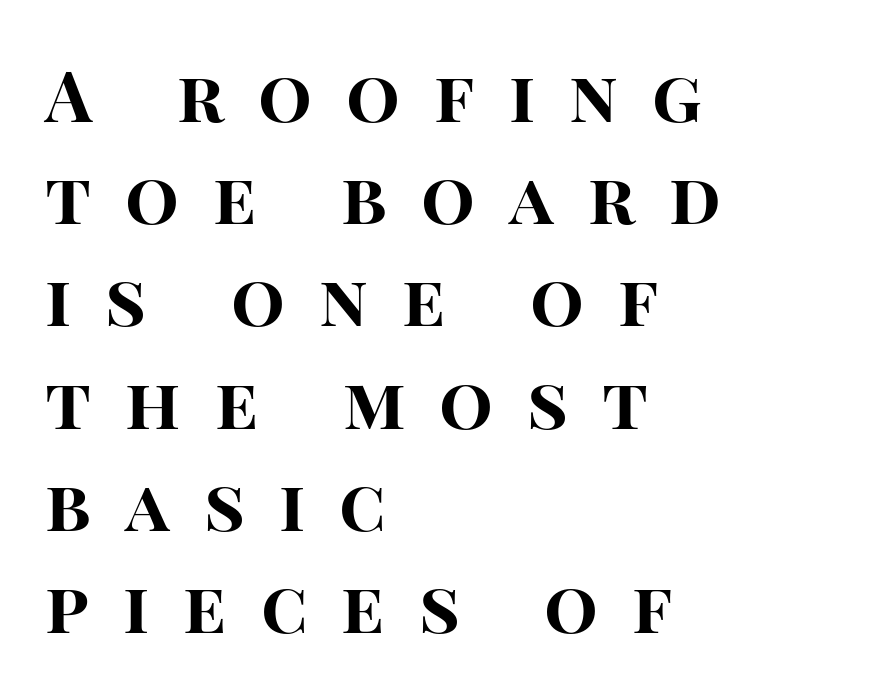
Q: Is the text bold? A: Yes.
Q: Is the text italic (slanted)? A: No, it is upright.
Q: Is the typeface a serif or a sans-serif typeface? A: Sans-serif.
Q: Is the text underlined? A: No.
Q: How is the paragraph aligned? A: Left-aligned.
Q: Is the spacing between letters normal or unusually wide? A: Unusually wide.
Q: Is the spacing between lines tight, normal or loose? A: Normal.
Q: Width (condensed, normal, or wide)? A: Normal.
Q: Stroke contrast? A: High.
Q: x-height? A: Large.
Q: Monospaced? A: No.
